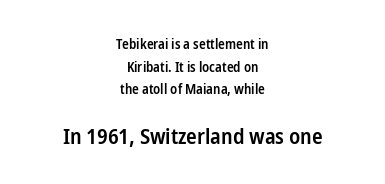
The image shows 22 px text type, upright; set centered, normal line spacing (1.61x), normal letter spacing, not underlined; the second (bottom) block is 1.57x larger.
